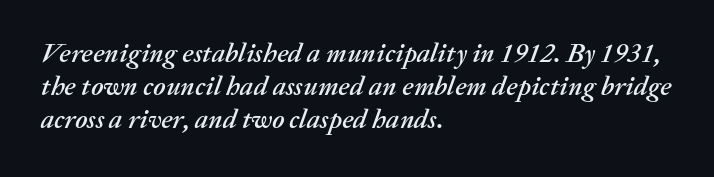
Q: Is the text italic (slanted)? A: Yes, it leans right by about 20 degrees.
Q: Is the text underlined? A: No.
Q: How is the paragraph aligned? A: Left-aligned.
Q: Is the spacing between letters normal or unusually wide? A: Normal.
